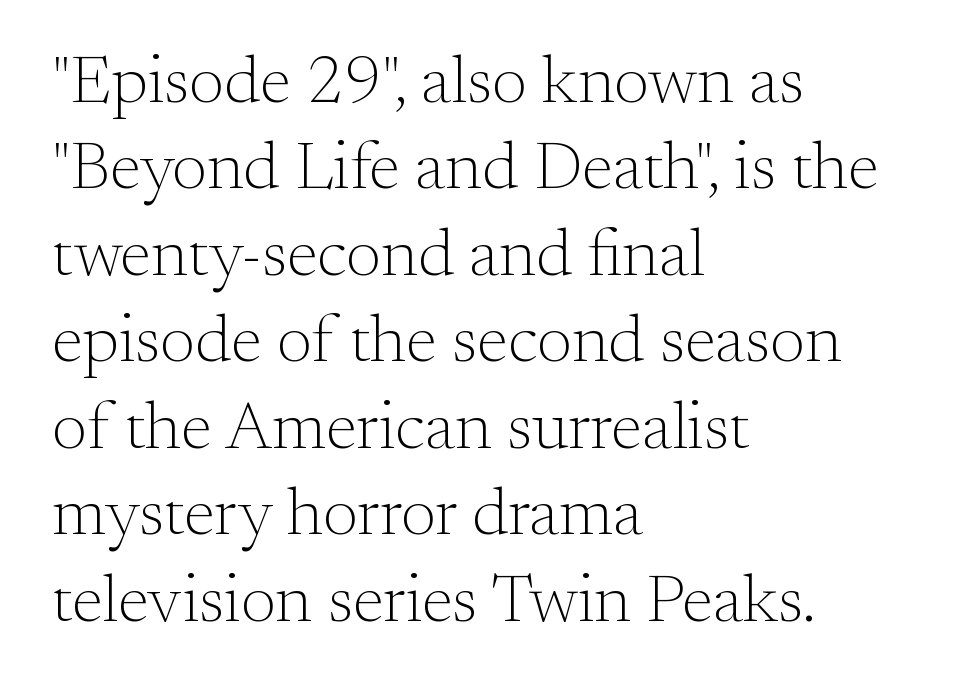
There is no visible air inserted between adjacent glyphs. Nope, not italic — everything's standing straight. Old-style or modern, the face here clearly has serifs. Underlining? Definitely not there. Which margin do the lines hug? The left one — the right edge is uneven.
